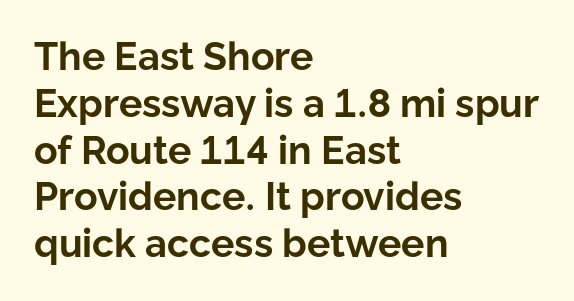
If you drew a line through each stem, it would be perfectly vertical. In terms of letterspacing, this is plain default setting. Each line starts at the same left margin while the right side varies. This is sans-serif lettering, the kind often seen on screens and signage.
